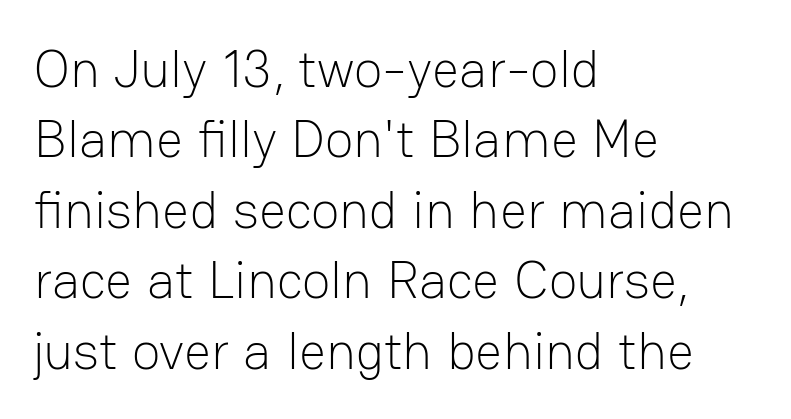
Q: Is the text bold? A: No.
Q: Is the text italic (slanted)? A: No, it is upright.
Q: Is the typeface a serif or a sans-serif typeface? A: Sans-serif.
Q: Is the text underlined? A: No.
Q: How is the paragraph aligned? A: Left-aligned.
Q: Is the spacing between letters normal or unusually wide? A: Normal.
Q: Is the spacing between lines tight, normal or loose? A: Normal.
Q: Width (condensed, normal, or wide)? A: Normal.
Q: Stroke contrast? A: Low.
Q: x-height? A: Medium.
Q: Monospaced? A: No.
